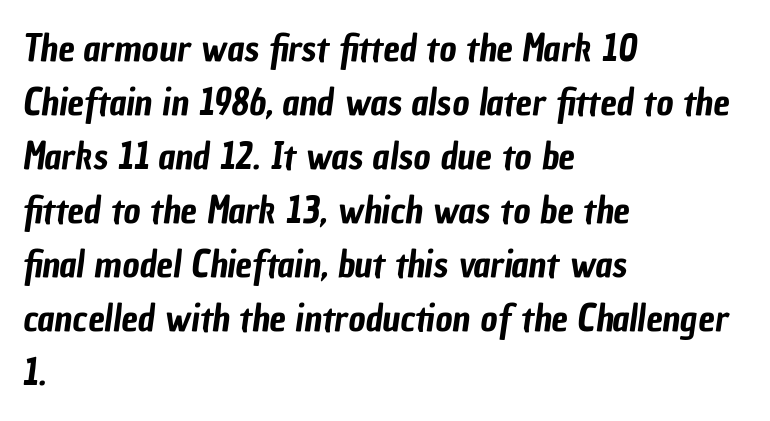
{"serif": "no", "width": "condensed", "stroke_contrast": "low", "x_height": "medium", "monospaced": "no", "underline": "no", "align": "left", "line_spacing": "normal", "line_spacing_ratio": 1.46, "letter_spacing": "normal", "letter_spacing_em": 0.0, "glyph_px": 37}
